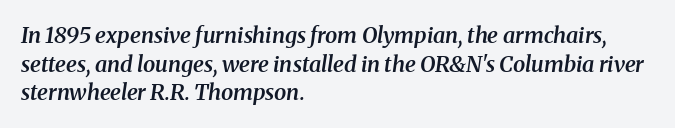
The characters look somewhat weighty, a semibold short of true bold. Characters follow at the spacing the type designer built in. The paragraph has a hard left edge and a soft right edge. Rule under the text: the space is simply empty. The text carries the slant typical of an italic or oblique font.
